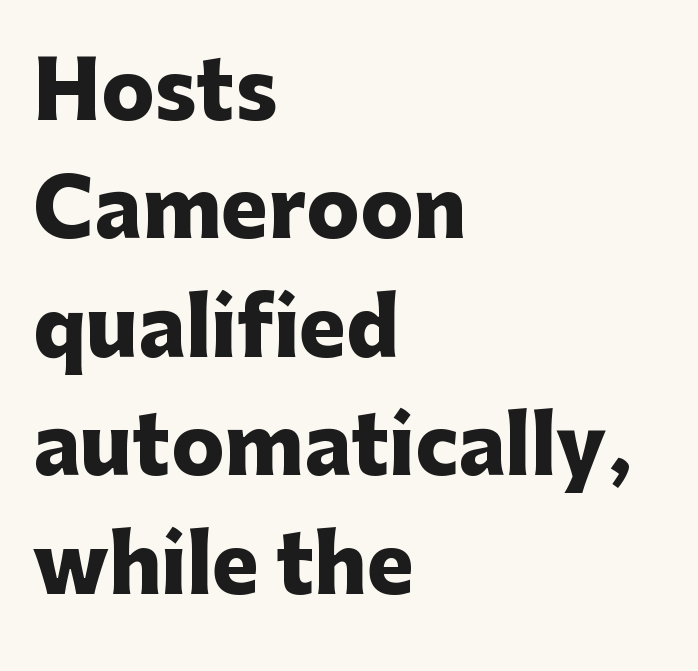
The image shows 79 px heavy sans-serif type, upright; set left-aligned, normal line spacing (1.5x), normal letter spacing, not underlined; low stroke contrast and a medium x-height.
